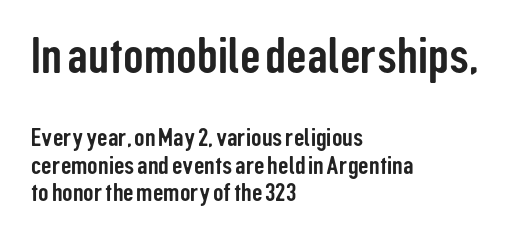
{"serif": "no", "italic": "no", "width": "condensed", "stroke_contrast": "low", "x_height": "medium", "monospaced": "no", "underline": "no", "align": "left", "line_spacing": "tight", "line_spacing_ratio": 1.05, "letter_spacing": "normal", "letter_spacing_em": 0.0, "larger_block": "first", "size_ratio": 1.96, "glyph_px": 51}
